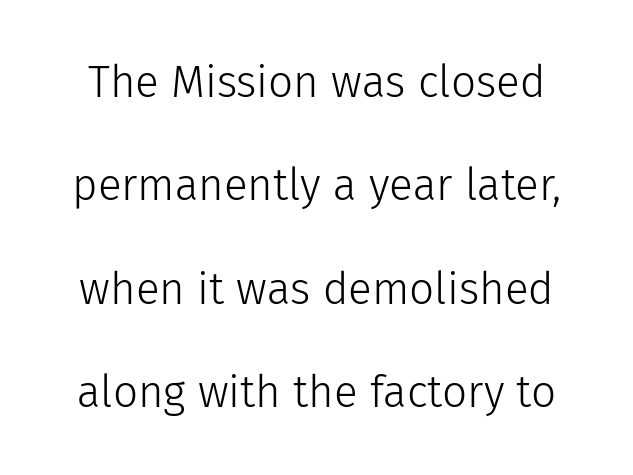
The face used here is proportionally spaced, like ordinary book or web type. Examine the stroke ends and you'll find no serifs. Posture: upright roman. Nothing unusual about the tracking: characters are spaced as the font intends.
